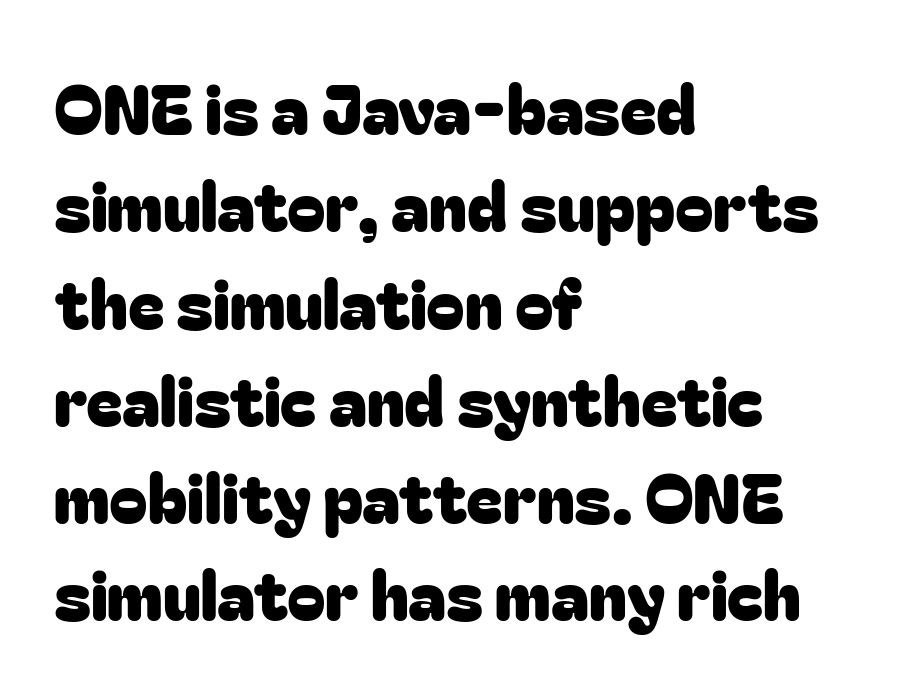
Q: Is the text italic (slanted)? A: No, it is upright.
Q: Is the typeface a serif or a sans-serif typeface? A: Sans-serif.
Q: Is the text underlined? A: No.
Q: How is the paragraph aligned? A: Left-aligned.
Q: Is the spacing between letters normal or unusually wide? A: Normal.
Q: Is the spacing between lines tight, normal or loose? A: Normal.
Q: Width (condensed, normal, or wide)? A: Normal.
Q: Stroke contrast? A: Low.
Q: x-height? A: Medium.
Q: Monospaced? A: No.
